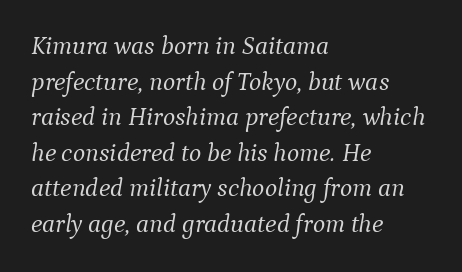
The image shows 26 px text type, italic (leaning right); set left-aligned, normal line spacing (1.37x), normal letter spacing, not underlined.
